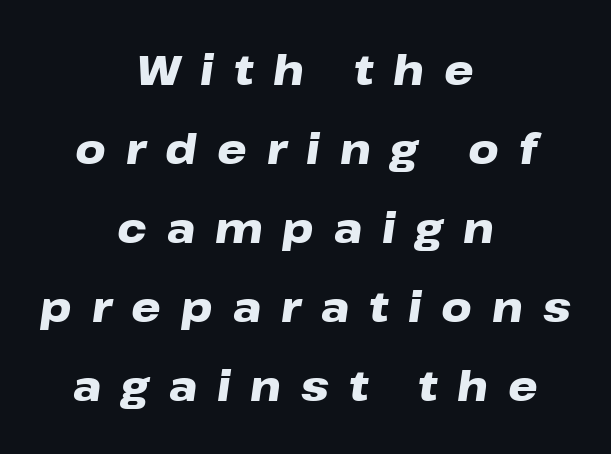
The image shows 42 px heavy, wide type, italic (leaning right); set centered, line spacing 1.88x, unusually wide letter spacing (+0.47 em), not underlined; low stroke contrast and a medium x-height.
